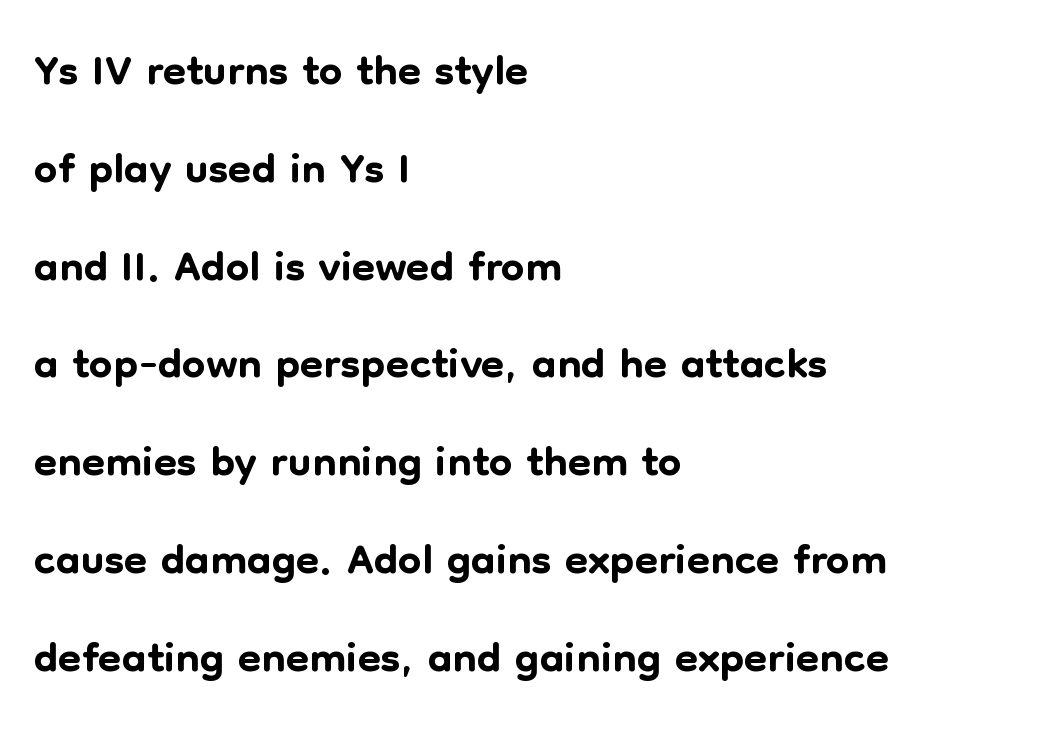
Q: Is the text italic (slanted)? A: No, it is upright.
Q: Is the typeface a serif or a sans-serif typeface? A: Sans-serif.
Q: Is the text underlined? A: No.
Q: How is the paragraph aligned? A: Left-aligned.
Q: Is the spacing between letters normal or unusually wide? A: Normal.
Q: Is the spacing between lines tight, normal or loose? A: Normal.
Q: Width (condensed, normal, or wide)? A: Normal.
Q: Stroke contrast? A: Low.
Q: x-height? A: Medium.
Q: Monospaced? A: No.
